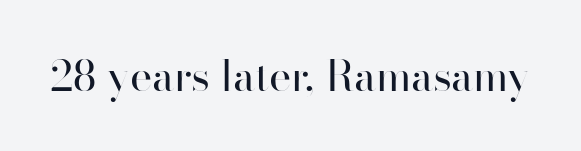
These lines are composed in type without serifs. Is the stroke heavy? The answer is a plain regular-or-lighter. A typesetter would call this proportional, since set widths differ per character. Descender tails drop into unmarked territory.
